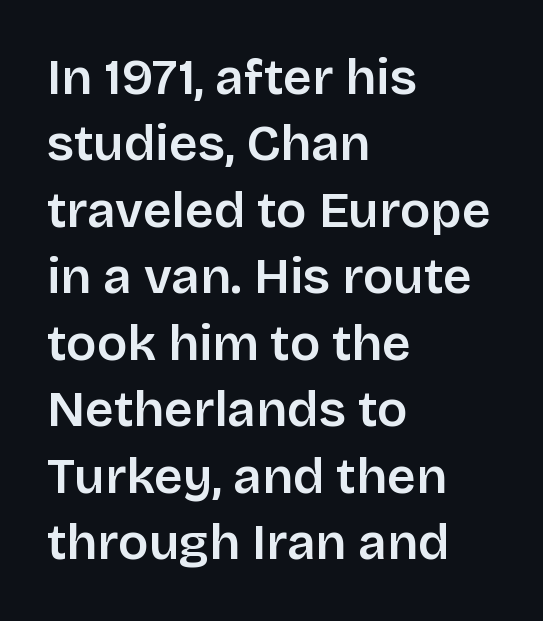
The image shows 50 px semibold sans-serif type, upright; set left-aligned, normal line spacing (1.33x), normal letter spacing, not underlined; low stroke contrast and a large x-height.
